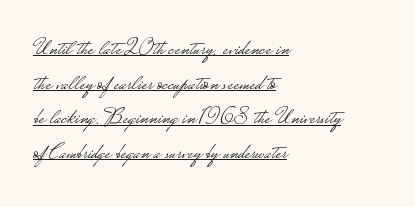
Q: Is the text bold? A: No.
Q: Is the text italic (slanted)? A: Yes.
Q: Is the text underlined? A: Yes.
Q: How is the paragraph aligned? A: Left-aligned.
Q: Is the spacing between letters normal or unusually wide? A: Normal.
Q: Is the spacing between lines tight, normal or loose? A: Normal.
